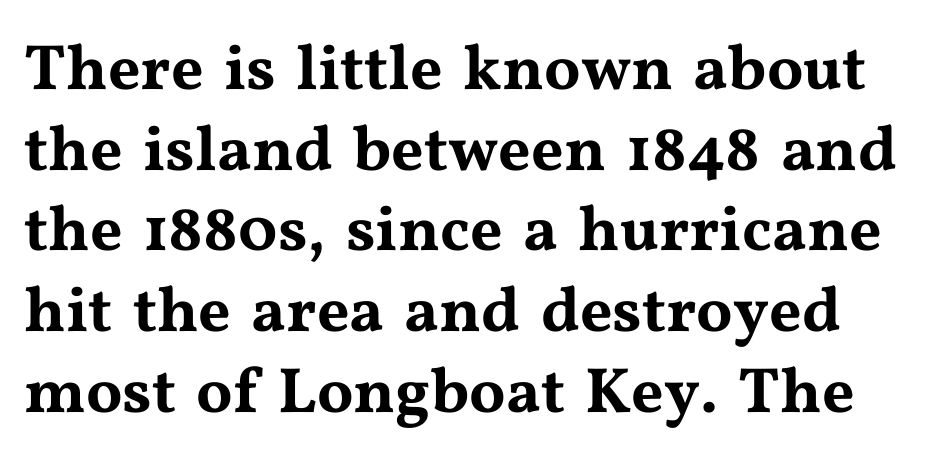
{"serif": "yes", "italic": "no", "width": "wide", "stroke_contrast": "medium", "x_height": "medium", "monospaced": "no", "underline": "no", "line_spacing": "normal", "line_spacing_ratio": 1.26, "letter_spacing": "normal", "letter_spacing_em": 0.0, "glyph_px": 64}
